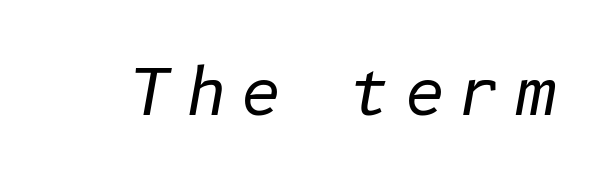
Is the type heavy? It reads as light-to-regular instead. Here the glyphs are tracked loosely, breaking word shapes into spaced letters. Does the lettering tilt? It does — this is italic. Any mark beneath the type? The region is blank.
